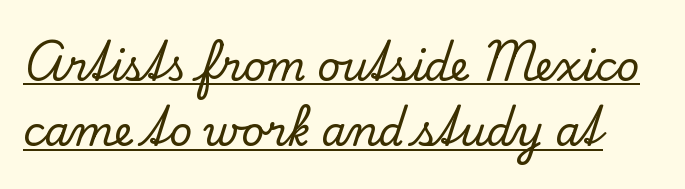
Note: serifs present on the glyphs. Successive baselines arrive at the customary interval. Note the varied advance widths — an 'i' is clearly narrower than an 'm'.
